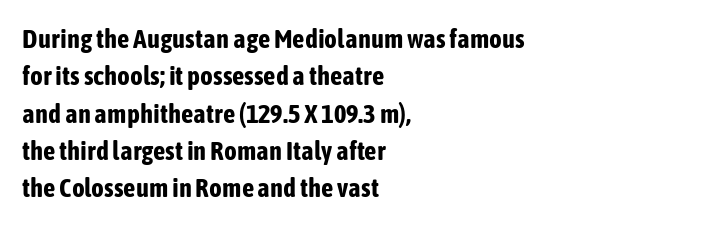
It's the straight-up-and-down kind of type. The lines are quadded left. Letter spacing: default. Rule under the text: the space is simply empty. The space between consecutive lines is moderate. Notice how thick the strokes are: this is what a full bold looks like.
